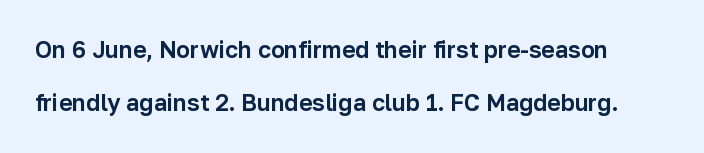
Q: Is the text italic (slanted)? A: No, it is upright.
Q: Is the text underlined? A: No.
Q: Is the spacing between letters normal or unusually wide? A: Normal.
Q: Is the spacing between lines tight, normal or loose? A: Loose.
